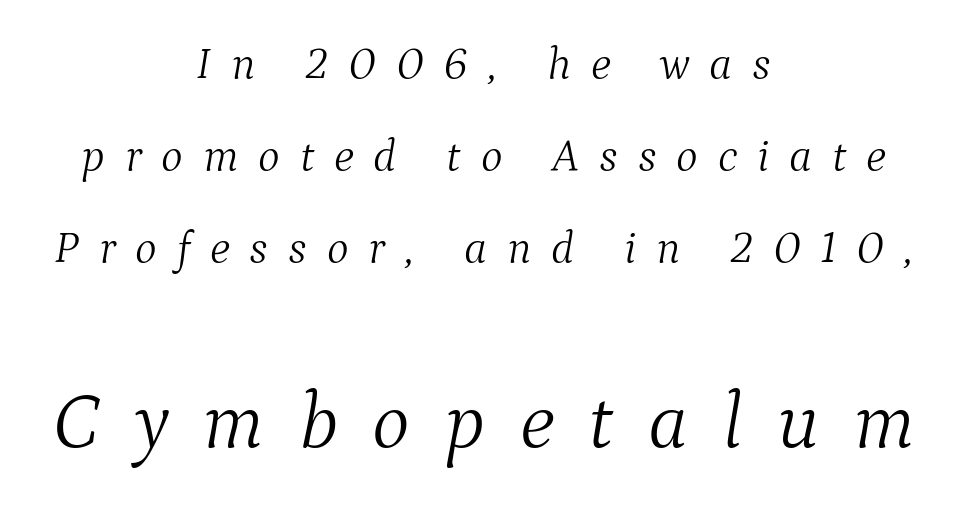
{"serif": "yes", "italic": "yes", "lean": "right", "slant_degrees": 9, "bold": "no", "weight": "light", "width": "normal", "stroke_contrast": "medium", "x_height": "medium", "monospaced": "no", "underline": "no", "align": "center", "line_spacing": "loose", "line_spacing_ratio": 2.0, "letter_spacing": "wide", "letter_spacing_em": 0.43, "larger_block": "second", "size_ratio": 1.74, "glyph_px": 80}
